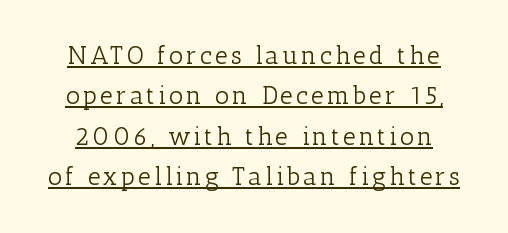
The image shows 25 px text type, upright; set normal line spacing (1.62x), underlined.
